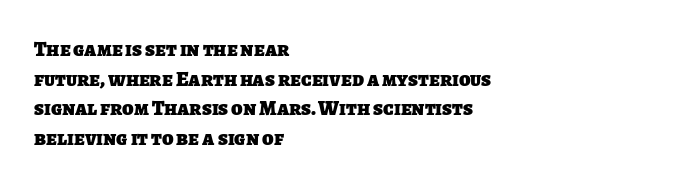
This sample uses plain, unmodified letter spacing. Plain, unruled lines of type. Notice how the passage keeps a crisp vertical edge on the left only. The line-height multiplier appears to be the usual default. You'd pick this weight for a headline — it's a proper bold.
